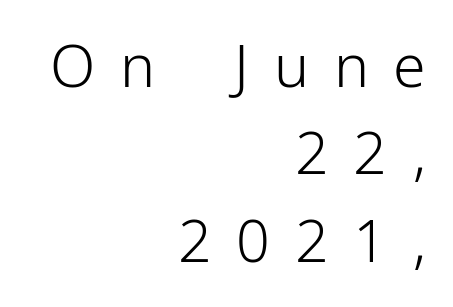
{"serif": "no", "italic": "no", "bold": "no", "weight": "light", "width": "normal", "stroke_contrast": "low", "x_height": "medium", "monospaced": "no", "underline": "no", "align": "right", "line_spacing": "normal", "line_spacing_ratio": 1.48, "letter_spacing": "wide", "letter_spacing_em": 0.42, "glyph_px": 59}
